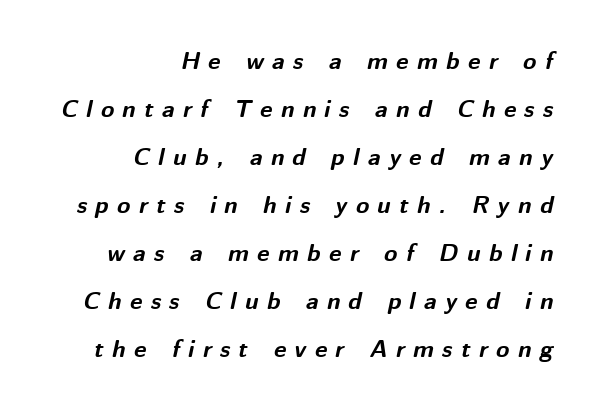
{"italic": "yes", "lean": "right", "slant_degrees": 12, "bold": "yes", "underline": "no", "align": "right", "line_spacing": "loose", "line_spacing_ratio": 2.0, "letter_spacing": "wide", "letter_spacing_em": 0.35, "glyph_px": 24}
